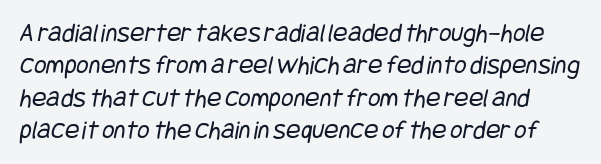
The image shows 27 px text type; set line spacing 1.2x, normal letter spacing, not underlined.
